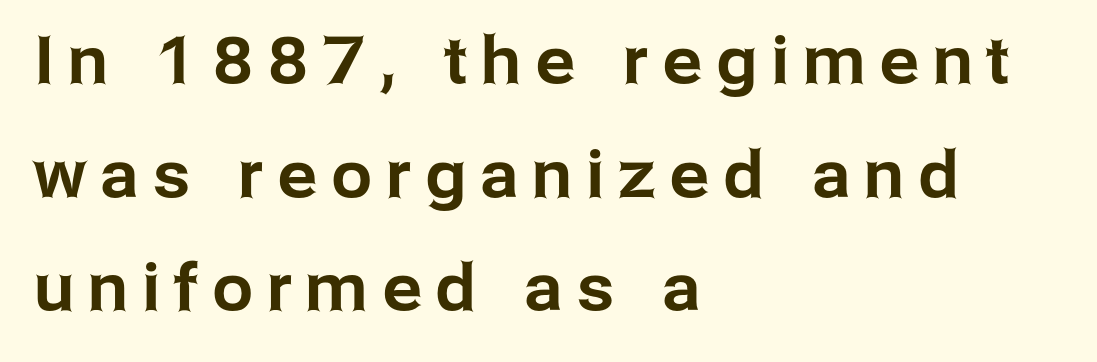
The image shows 65 px sans-serif type, upright; set left-aligned, line spacing 1.75x, unusually wide letter spacing (+0.22 em), not underlined; low stroke contrast and a medium x-height.
